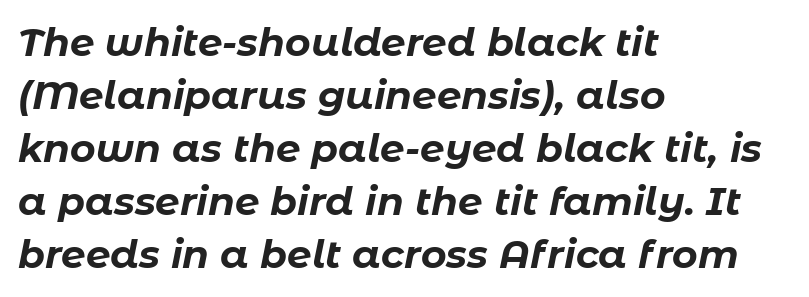
Q: Is the text bold? A: Yes.
Q: Is the text italic (slanted)? A: Yes, it leans right by about 11 degrees.
Q: Is the text underlined? A: No.
Q: How is the paragraph aligned? A: Left-aligned.
Q: Is the spacing between letters normal or unusually wide? A: Normal.
Q: Is the spacing between lines tight, normal or loose? A: Normal.
Q: Width (condensed, normal, or wide)? A: Normal.
Q: Stroke contrast? A: Low.
Q: x-height? A: Medium.
Q: Monospaced? A: No.
